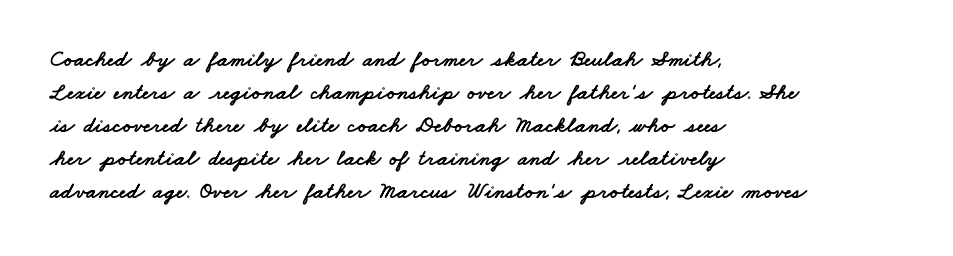
Q: Is the text underlined? A: No.
Q: How is the paragraph aligned? A: Left-aligned.
Q: Is the spacing between letters normal or unusually wide? A: Normal.
Q: Is the spacing between lines tight, normal or loose? A: Normal.
